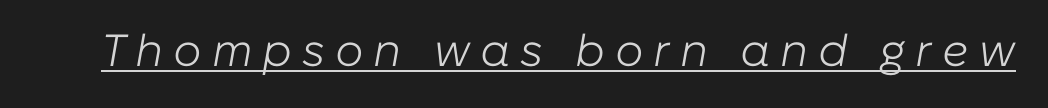
The image shows 45 px light type, italic (leaning right); set unusually wide letter spacing (+0.22 em), underlined; low stroke contrast and a medium x-height.
